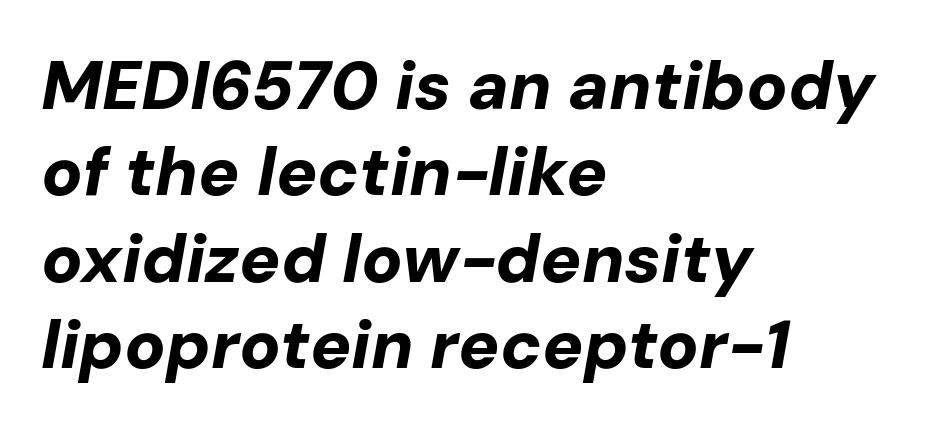
Quick note: underline off. Emphasis-style slanted type is in use. The typesetter chose a ragged-right arrangement here. This sample keeps an unexceptional amount of space between lines.
